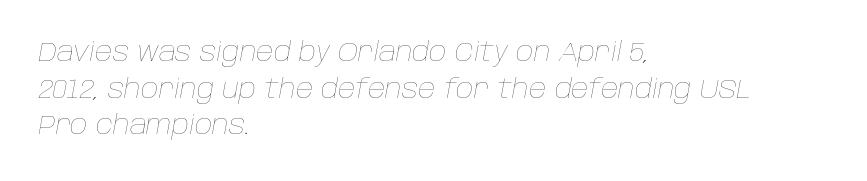
{"italic": "yes", "lean": "right", "slant_degrees": 10, "bold": "no", "underline": "no", "align": "left", "line_spacing": "normal", "line_spacing_ratio": 1.36, "letter_spacing": "normal", "letter_spacing_em": 0.0, "glyph_px": 27}
